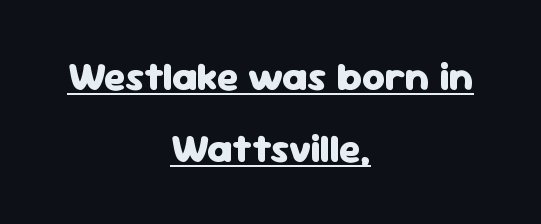
Q: Is the text bold? A: Yes.
Q: Is the text italic (slanted)? A: No, it is upright.
Q: Is the typeface a serif or a sans-serif typeface? A: Sans-serif.
Q: Is the text underlined? A: Yes.
Q: How is the paragraph aligned? A: Centered.
Q: Is the spacing between letters normal or unusually wide? A: Normal.
Q: Width (condensed, normal, or wide)? A: Normal.
Q: Stroke contrast? A: Low.
Q: x-height? A: Medium.
Q: Monospaced? A: No.
